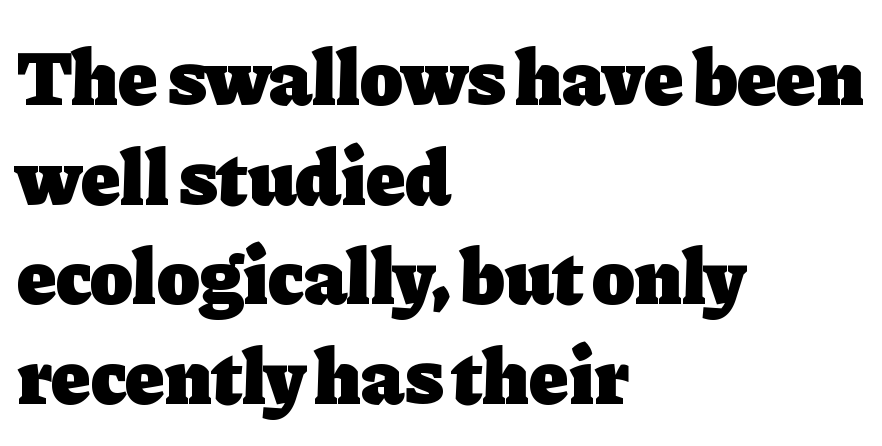
Note the varied advance widths — an 'i' is clearly narrower than an 'm'. The rendering shows small feet on the letterforms — a serif design. The typography opts for an upright posture over an oblique one. All the whitespace from short lines collects on the right. A typesetter would call this zero additional tracking. The zone under the glyphs is completely vacant.
